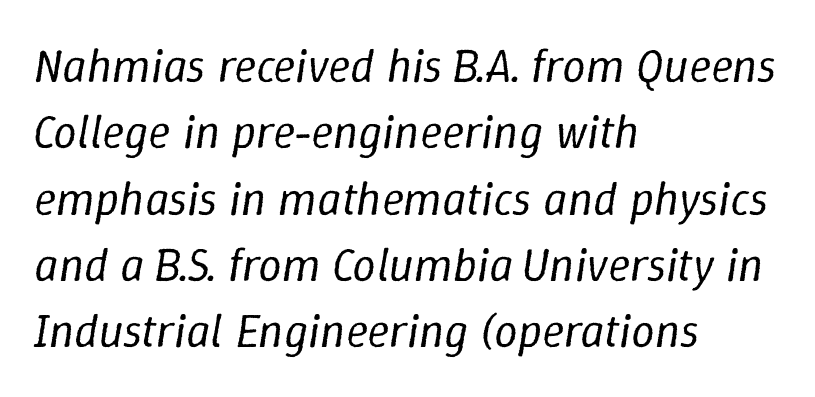
The line texture is even and compact thanks to regular tracking. One-word summary of the alignment: left. Looks like regular typesetting: each glyph gets only the width it needs. The axis of the letterforms is tilted away from vertical.
